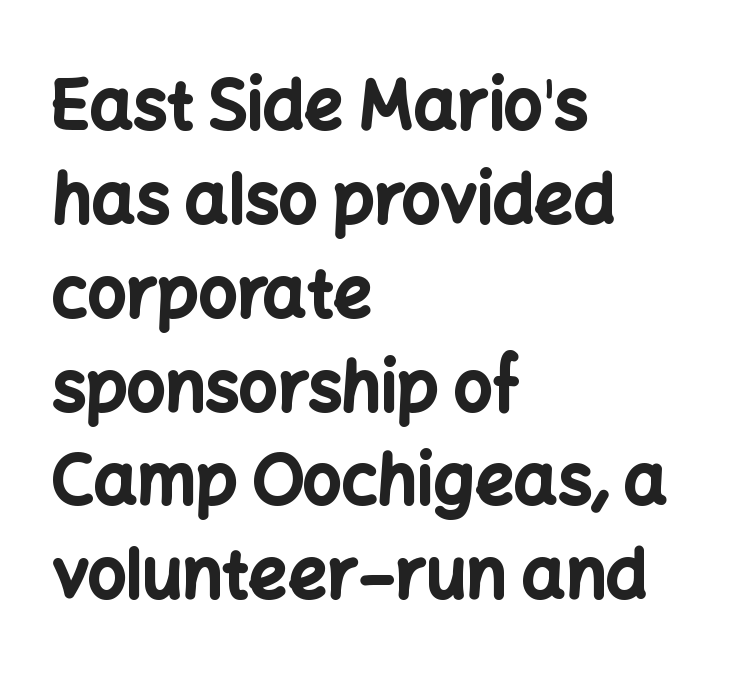
Character widths vary here, with narrow letters taking less room than wide ones. Characters follow at the spacing the type designer built in. Weight: bold. Caption: multi-line text, flush left, ragged right. The letters carry no serifs — their stems end cleanly without finishing strokes.
